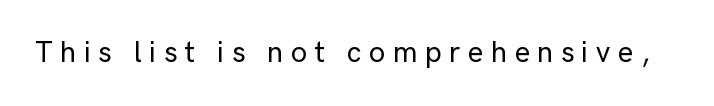
The image shows 29 px sans-serif type, upright; set unusually wide letter spacing (+0.26 em), not underlined; low stroke contrast and a medium x-height.
